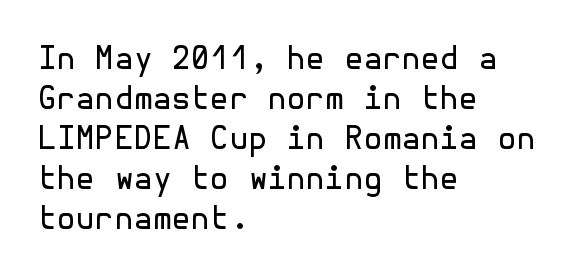
{"serif": "no", "italic": "no", "bold": "no", "weight": "regular", "width": "normal", "x_height": "medium", "underline": "no", "align": "left", "line_spacing": "normal", "line_spacing_ratio": 1.29, "letter_spacing": "normal", "letter_spacing_em": 0.0, "glyph_px": 31}
